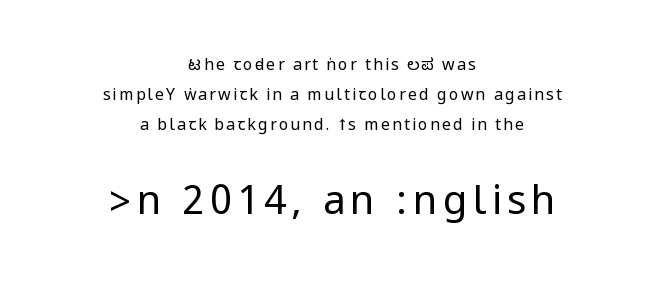
Compared with a flush-left layout, this one balances lines on the center instead. Tall strokes in this sample are plumb rather than angled. Underlining? Definitely not there. Unlike a traditional serif, this face leaves its strokes unadorned.
